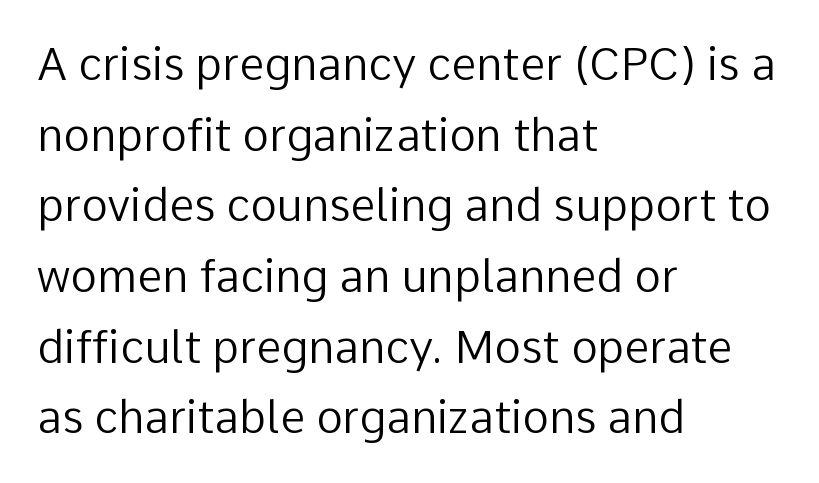
The image shows 45 px regular-weight sans-serif type, upright; set left-aligned, normal line spacing (1.57x), normal letter spacing, not underlined; low stroke contrast and a medium x-height.
